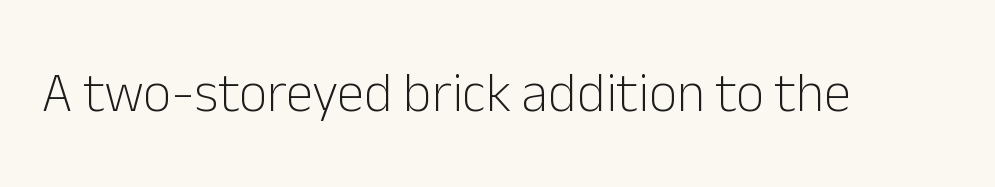
The image shows 55 px light sans-serif type, upright; set normal letter spacing, not underlined; low stroke contrast and a medium x-height.
